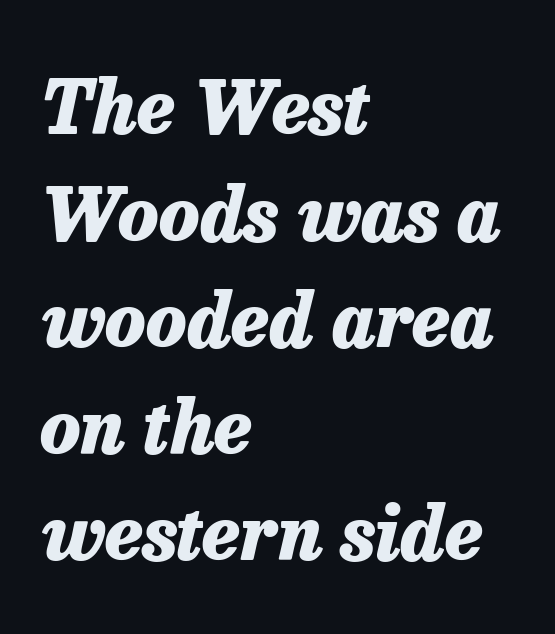
The image shows 74 px heavy type, italic (leaning right); set left-aligned, normal line spacing (1.44x), normal letter spacing, not underlined; low stroke contrast and a medium x-height.
